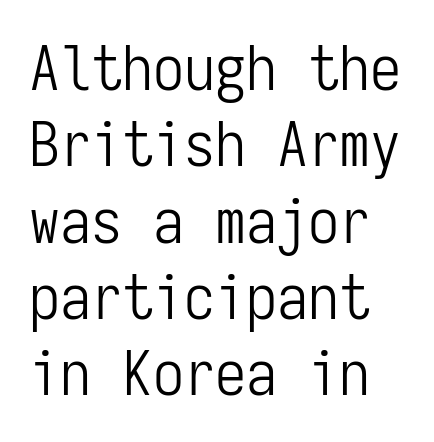
{"serif": "no", "italic": "no", "bold": "no", "weight": "light", "width": "condensed", "stroke_contrast": "low", "x_height": "medium", "monospaced": "yes", "underline": "no", "line_spacing_ratio": 1.23, "letter_spacing": "normal", "letter_spacing_em": 0.0, "glyph_px": 62}
